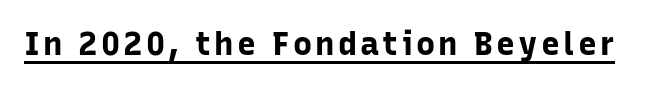
The characters look thick and weighty, a clear bold. The letters stand straight up with perfectly vertical stems. A baseline rule has been typeset under these characters. A typesetter would label this face a sans.
